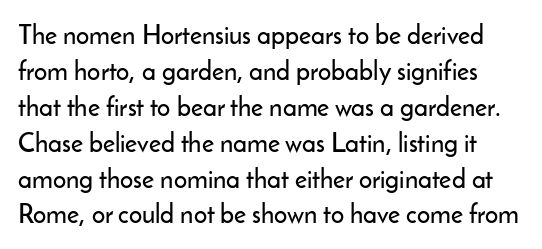
{"italic": "no", "underline": "no", "line_spacing": "normal", "line_spacing_ratio": 1.38, "letter_spacing": "normal", "letter_spacing_em": 0.0, "glyph_px": 26}
